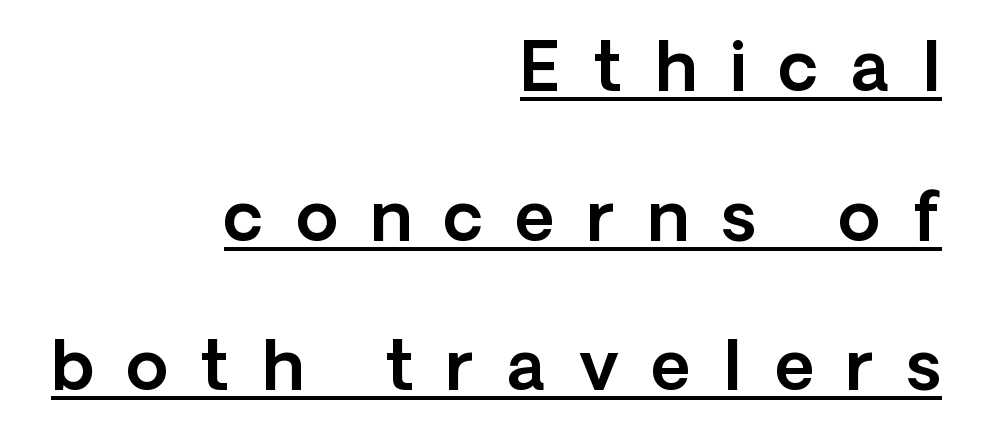
The image shows 68 px sans-serif type, upright; set right-aligned, loose line spacing (2.2x), unusually wide letter spacing (+0.48 em), underlined; a medium x-height.
